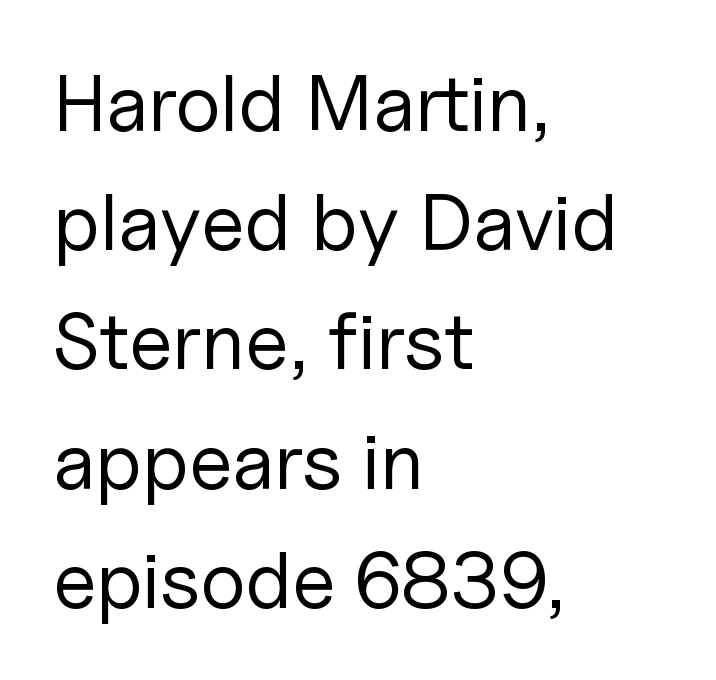
Rows of type keep a routine distance in the vertical direction. Plain, unruled lines of type. In terms of letterspacing, this is plain default setting. Visually the block forms a straight wall on the left and a jagged coastline on the right.
